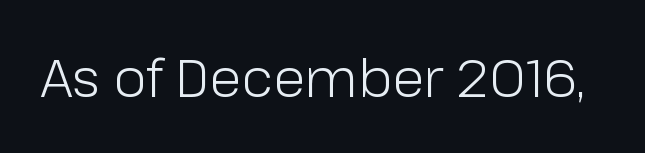
The image shows 53 px light sans-serif type, upright; set normal letter spacing, not underlined; low stroke contrast and a medium x-height.
